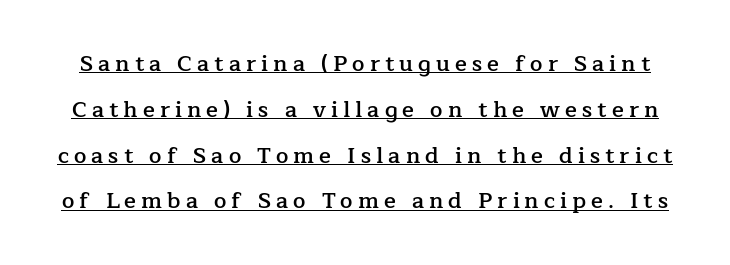
The image shows 22 px text type, upright; set loose line spacing (2.08x), unusually wide letter spacing (+0.23 em), underlined.
